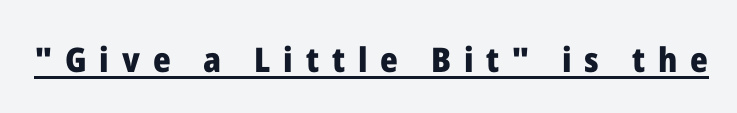
Q: Is the text bold? A: Yes.
Q: Is the text italic (slanted)? A: No, it is upright.
Q: Is the typeface a serif or a sans-serif typeface? A: Sans-serif.
Q: Is the text underlined? A: Yes.
Q: Is the spacing between letters normal or unusually wide? A: Unusually wide.
Q: Width (condensed, normal, or wide)? A: Normal.
Q: Stroke contrast? A: Low.
Q: x-height? A: Medium.
Q: Monospaced? A: No.
